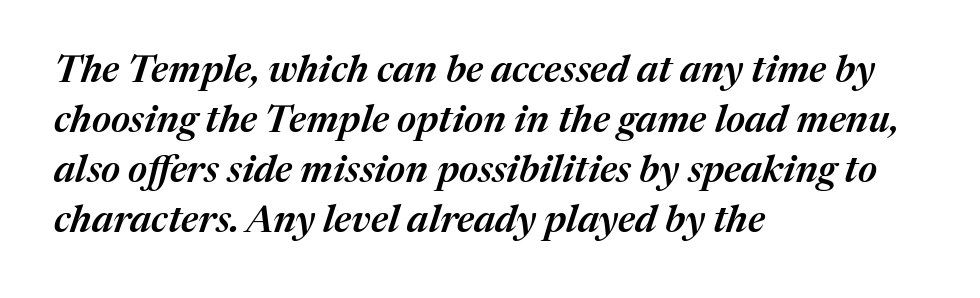
Think of a printed novel: that variable character pitch is what you see here. This sample keeps an unexceptional amount of space between lines. A somewhat darkened texture: the type is semibold rather than bold. Visually the block forms a straight wall on the left and a jagged coastline on the right. It's the slanting kind of type. Characters follow at the spacing the type designer built in.
